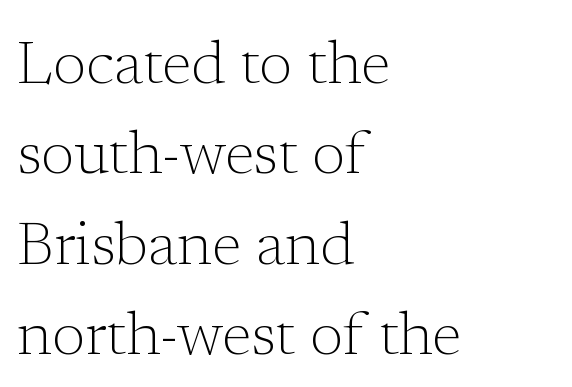
Q: Is the text bold? A: No.
Q: Is the text italic (slanted)? A: No, it is upright.
Q: Is the typeface a serif or a sans-serif typeface? A: Serif.
Q: Is the text underlined? A: No.
Q: How is the paragraph aligned? A: Left-aligned.
Q: Is the spacing between letters normal or unusually wide? A: Normal.
Q: Is the spacing between lines tight, normal or loose? A: Normal.
Q: Width (condensed, normal, or wide)? A: Normal.
Q: Stroke contrast? A: Low.
Q: x-height? A: Medium.
Q: Monospaced? A: No.
